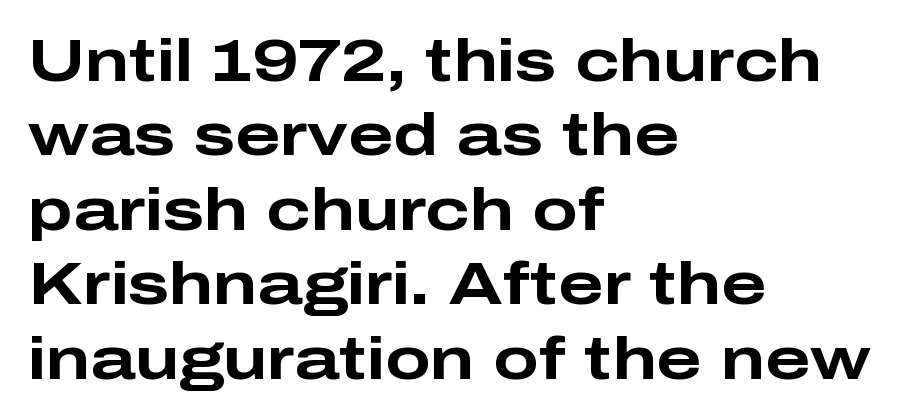
The image shows 60 px bold, wide sans-serif type, upright; set left-aligned, line spacing 1.24x, normal letter spacing, not underlined; low stroke contrast and a medium x-height.
